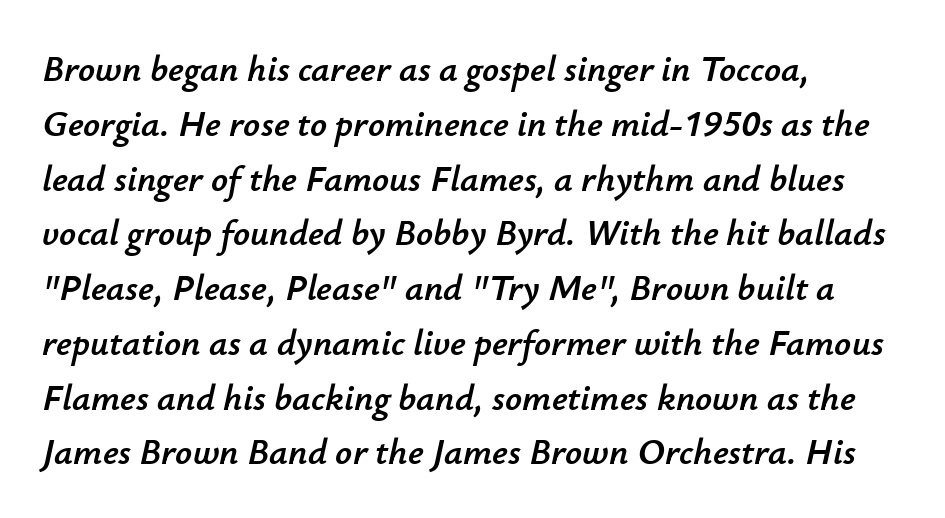
Q: Is the text italic (slanted)? A: Yes, it leans right by about 12 degrees.
Q: Is the text underlined? A: No.
Q: How is the paragraph aligned? A: Left-aligned.
Q: Is the spacing between letters normal or unusually wide? A: Normal.
Q: Is the spacing between lines tight, normal or loose? A: Normal.
Q: Width (condensed, normal, or wide)? A: Normal.
Q: Stroke contrast? A: Low.
Q: x-height? A: Small.
Q: Monospaced? A: No.
